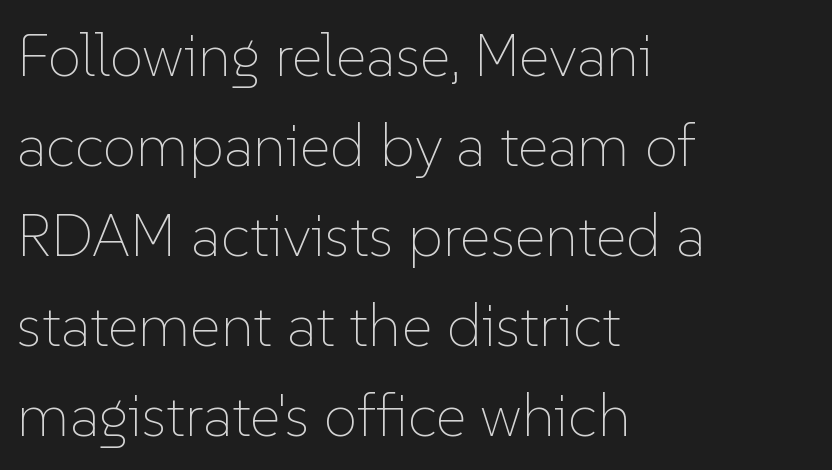
The image shows 60 px thin type, upright; set left-aligned, normal line spacing (1.5x), normal letter spacing, not underlined; low stroke contrast and a medium x-height.
